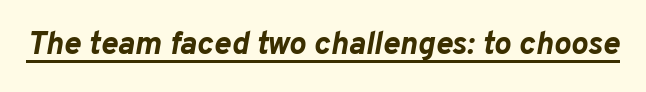
Q: Is the text bold? A: Yes.
Q: Is the text italic (slanted)? A: Yes, it leans right by about 10 degrees.
Q: Is the text underlined? A: Yes.
Q: Is the spacing between letters normal or unusually wide? A: Normal.
Q: Width (condensed, normal, or wide)? A: Normal.
Q: Stroke contrast? A: Low.
Q: x-height? A: Medium.
Q: Monospaced? A: No.
